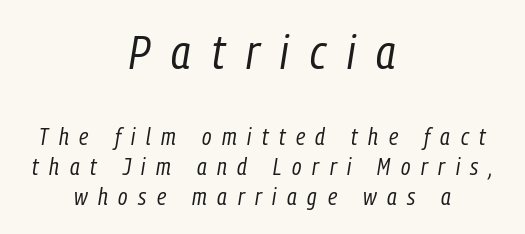
The composition opens big and finishes small. Unmarked baselines from the first word to the last. This block has exactly the height ordinary leading produces. Emphasis-style slanted type is in use.
